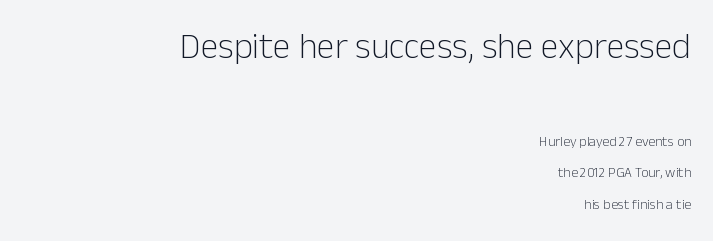
Think of a printed novel: that variable character pitch is what you see here. Which margin do the lines hug? The right one — the left edge is uneven. No extra tracking has been applied to these lines. The glyphs in this specimen are sans serif.
